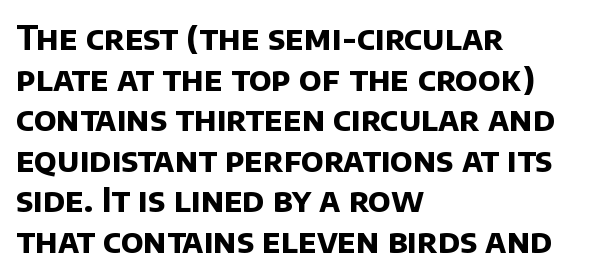
Q: Is the text bold? A: Yes.
Q: Is the typeface a serif or a sans-serif typeface? A: Sans-serif.
Q: Is the text underlined? A: No.
Q: How is the paragraph aligned? A: Left-aligned.
Q: Is the spacing between letters normal or unusually wide? A: Normal.
Q: Width (condensed, normal, or wide)? A: Normal.
Q: Stroke contrast? A: Low.
Q: x-height? A: Large.
Q: Monospaced? A: No.
